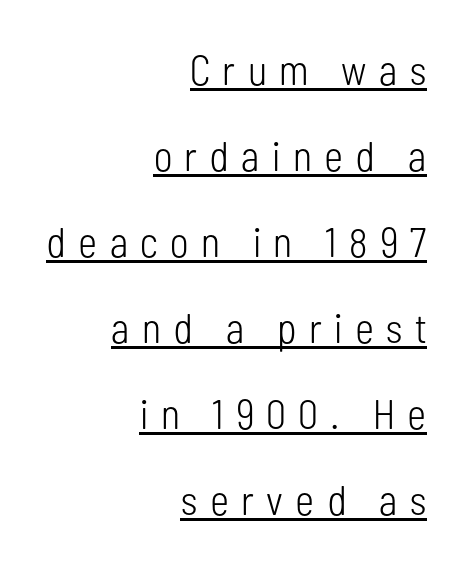
{"serif": "no", "italic": "no", "bold": "no", "weight": "light", "width": "condensed", "stroke_contrast": "low", "x_height": "medium", "monospaced": "no", "underline": "yes", "align": "right", "line_spacing": "loose", "line_spacing_ratio": 2.1, "letter_spacing": "wide", "letter_spacing_em": 0.3, "glyph_px": 41}
